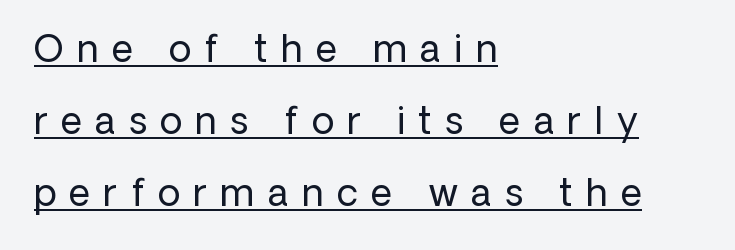
Q: Is the text bold? A: No.
Q: Is the text italic (slanted)? A: No, it is upright.
Q: Is the typeface a serif or a sans-serif typeface? A: Sans-serif.
Q: Is the text underlined? A: Yes.
Q: How is the paragraph aligned? A: Left-aligned.
Q: Is the spacing between letters normal or unusually wide? A: Unusually wide.
Q: Is the spacing between lines tight, normal or loose? A: Loose.
Q: Width (condensed, normal, or wide)? A: Normal.
Q: Stroke contrast? A: Low.
Q: x-height? A: Medium.
Q: Monospaced? A: No.
